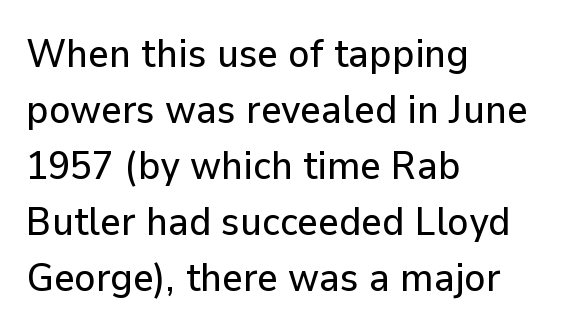
{"serif": "no", "italic": "no", "width": "normal", "stroke_contrast": "low", "x_height": "medium", "monospaced": "no", "underline": "no", "align": "left", "line_spacing": "normal", "line_spacing_ratio": 1.4, "letter_spacing": "normal", "letter_spacing_em": 0.0, "glyph_px": 40}
